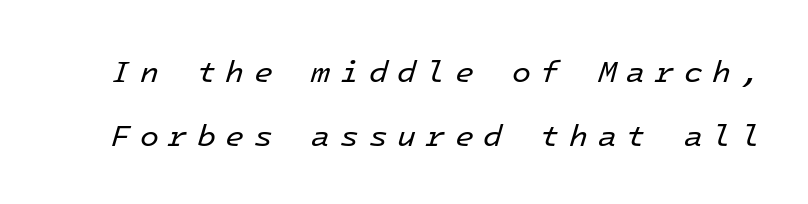
Just letters on the line, the space beneath them empty. The horizontal fit of the characters is loose and conspicuously gappy. The face used here has a pronounced slope to its letters. Nothing heavy about these letters — not bold at all. Whoever set this chose breathing room over compactness in the vertical rhythm.
